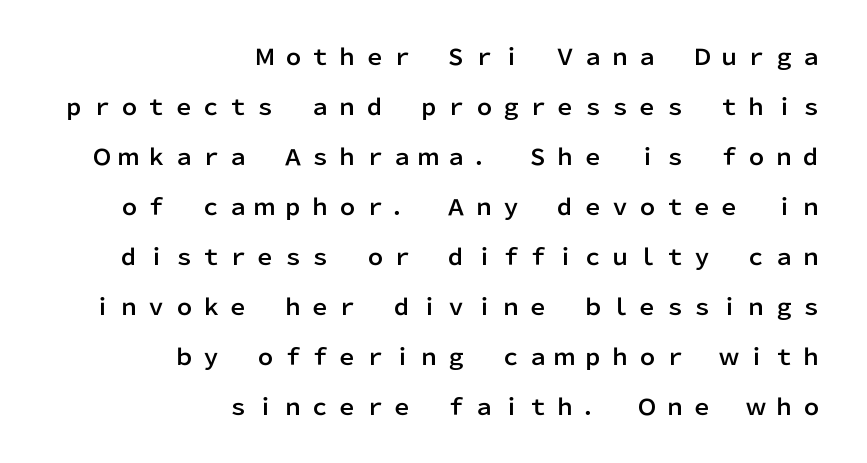
Q: Is the text italic (slanted)? A: No, it is upright.
Q: Is the text underlined? A: No.
Q: How is the paragraph aligned? A: Right-aligned.
Q: Is the spacing between letters normal or unusually wide? A: Unusually wide.
Q: Is the spacing between lines tight, normal or loose? A: Loose.
